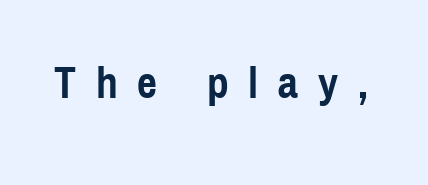
Pretty heavy lettering here — definitely bold. The text was rendered using a sans face with plain stroke endings. Words appear elongated and porous because spacing is wide. Posture: upright roman. Note the varied advance widths — an 'i' is clearly narrower than an 'm'. A bare baseline throughout the passage.
